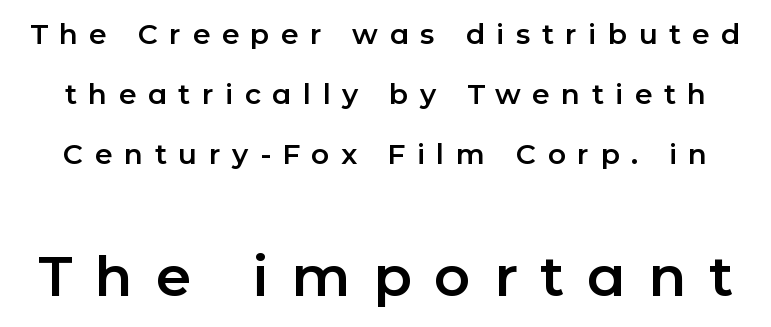
Q: Is the text italic (slanted)? A: No, it is upright.
Q: Is the typeface a serif or a sans-serif typeface? A: Sans-serif.
Q: Is the text underlined? A: No.
Q: Is the spacing between letters normal or unusually wide? A: Unusually wide.
Q: Is the spacing between lines tight, normal or loose? A: Loose.
Q: Which block of text is set in a larger size, the first (top) or the second (bottom)? A: The second (bottom) one.
Q: Width (condensed, normal, or wide)? A: Normal.
Q: Stroke contrast? A: Low.
Q: x-height? A: Medium.
Q: Monospaced? A: No.
